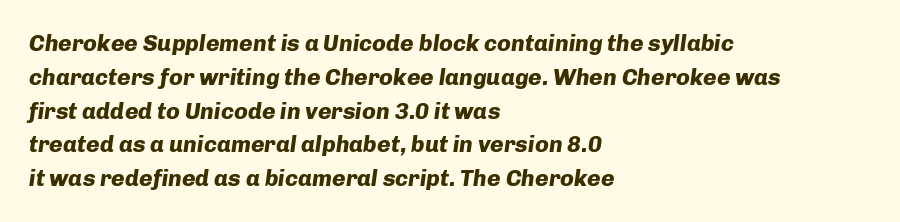
{"italic": "yes", "lean": "right", "slant_degrees": 8, "bold": "yes", "underline": "no", "align": "left", "line_spacing": "normal", "line_spacing_ratio": 1.47, "letter_spacing": "normal", "letter_spacing_em": 0.0, "glyph_px": 23}
